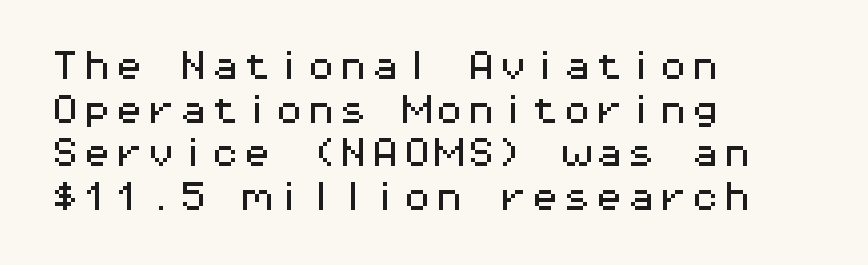
Q: Is the text italic (slanted)? A: No, it is upright.
Q: Is the typeface a serif or a sans-serif typeface? A: Sans-serif.
Q: Is the text underlined? A: No.
Q: How is the paragraph aligned? A: Left-aligned.
Q: Is the spacing between letters normal or unusually wide? A: Normal.
Q: Is the spacing between lines tight, normal or loose? A: Normal.
Q: Width (condensed, normal, or wide)? A: Wide.
Q: Stroke contrast? A: Medium.
Q: x-height? A: Medium.
Q: Monospaced? A: Yes.
